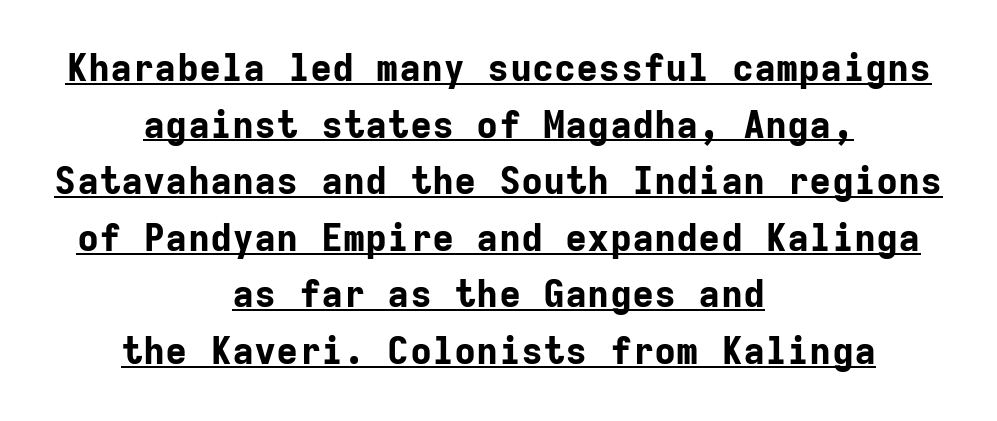
The image shows 37 px bold sans-serif type, upright, monospaced; set centered, normal line spacing (1.53x), normal letter spacing, underlined; low stroke contrast and a medium x-height.
